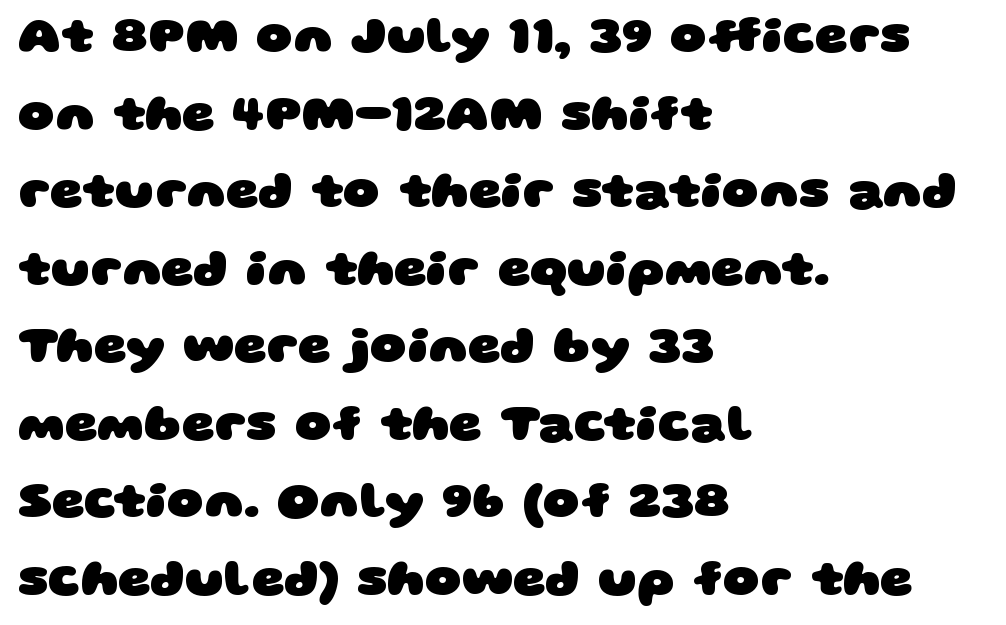
{"serif": "no", "bold": "yes", "weight": "heavy", "width": "wide", "stroke_contrast": "low", "x_height": "large", "monospaced": "no", "underline": "no", "align": "left", "line_spacing": "normal", "line_spacing_ratio": 1.52, "letter_spacing": "normal", "letter_spacing_em": 0.0, "glyph_px": 51}
